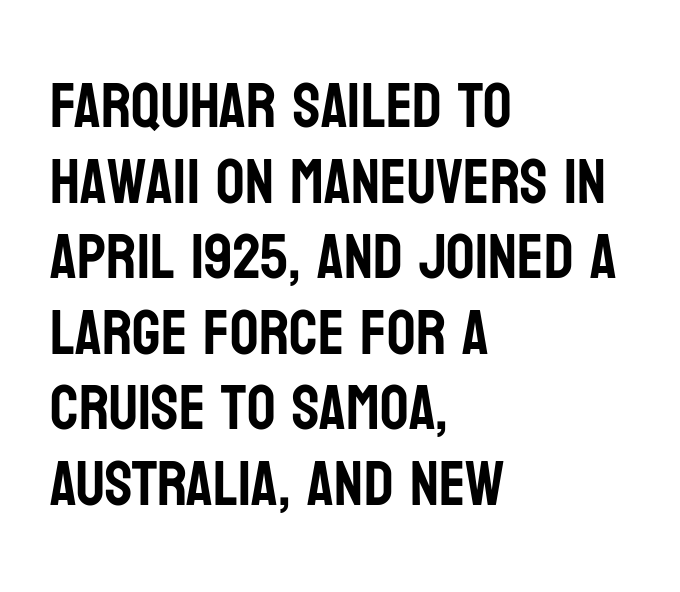
Type without underlining. This sample has the flowing, uneven cadence of proportional lettering. This sample uses plain, unmodified letter spacing. In terms of letterform style, serifs are entirely absent. Italic? Not at all — the glyphs are vertical.
